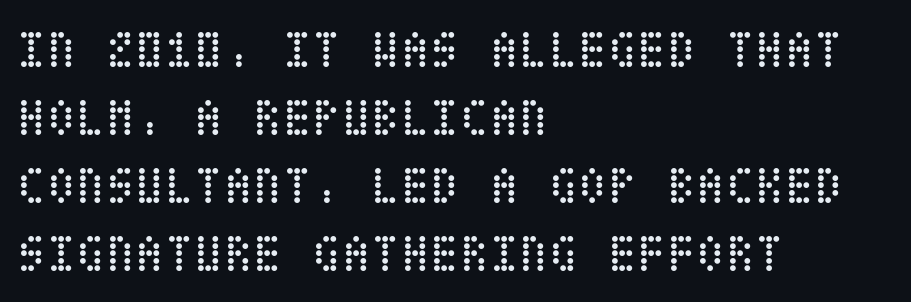
The image shows 54 px regular-weight, condensed type, upright; set left-aligned, normal line spacing (1.26x), normal letter spacing, not underlined; low stroke contrast and a large x-height.
